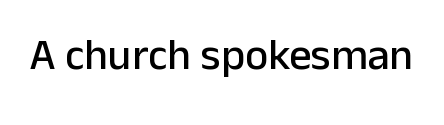
{"serif": "no", "italic": "no", "width": "normal", "stroke_contrast": "low", "x_height": "medium", "monospaced": "no", "underline": "no", "letter_spacing": "normal", "letter_spacing_em": 0.0, "glyph_px": 44}
